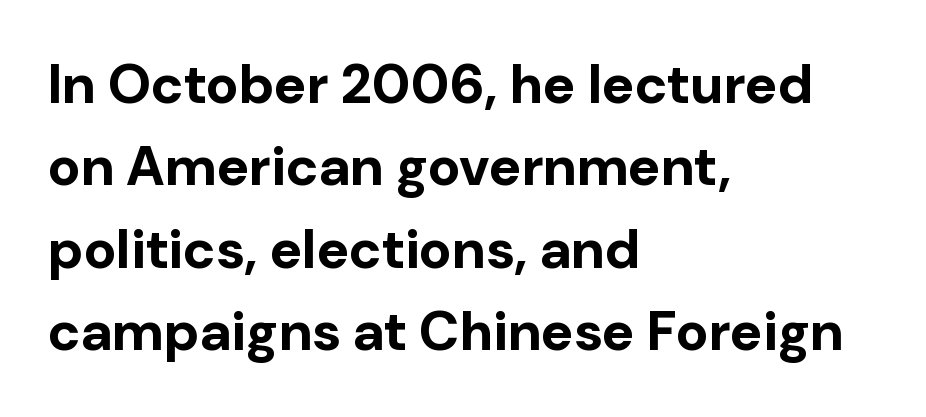
The image shows 55 px bold sans-serif type, upright; set left-aligned, normal line spacing (1.5x), normal letter spacing, not underlined; low stroke contrast and a medium x-height.
